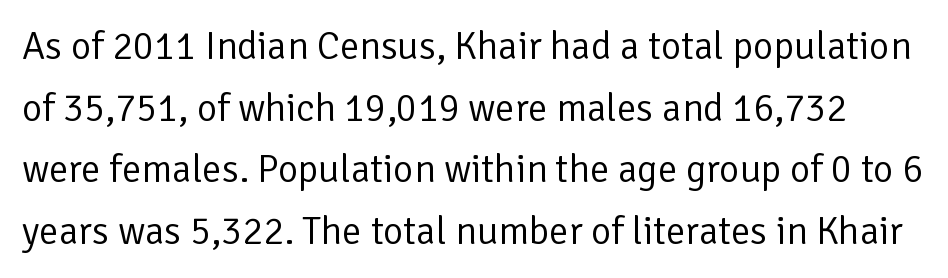
The image shows 39 px regular-weight sans-serif type, upright; set normal line spacing (1.58x), normal letter spacing, not underlined; low stroke contrast and a medium x-height.
